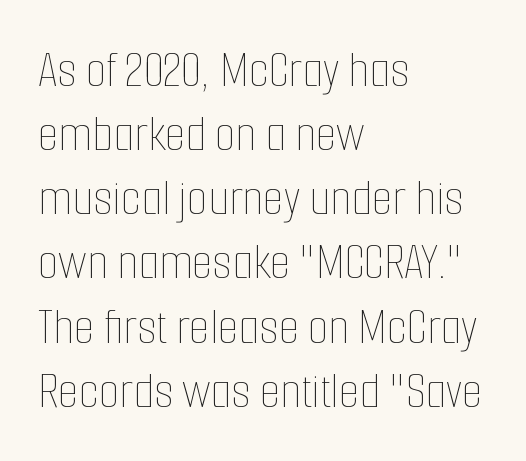
The image shows 53 px thin, condensed type, upright; set left-aligned, line spacing 1.21x, normal letter spacing, not underlined; low stroke contrast and a medium x-height.
